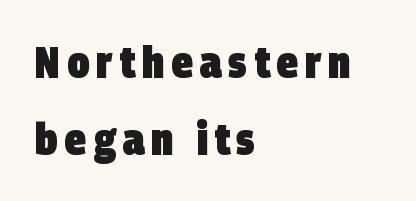
Q: Is the text bold? A: Yes.
Q: Is the typeface a serif or a sans-serif typeface? A: Sans-serif.
Q: Is the text underlined? A: No.
Q: How is the paragraph aligned? A: Left-aligned.
Q: Width (condensed, normal, or wide)? A: Condensed.
Q: Stroke contrast? A: Low.
Q: x-height? A: Large.
Q: Monospaced? A: No.
